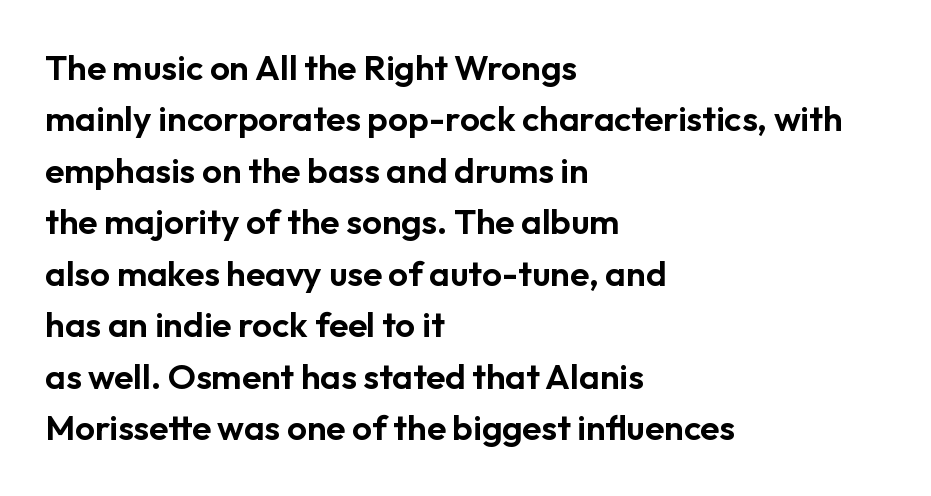
The image shows 35 px sans-serif type, upright; set left-aligned, normal line spacing (1.47x), normal letter spacing, not underlined; low stroke contrast and a medium x-height.
